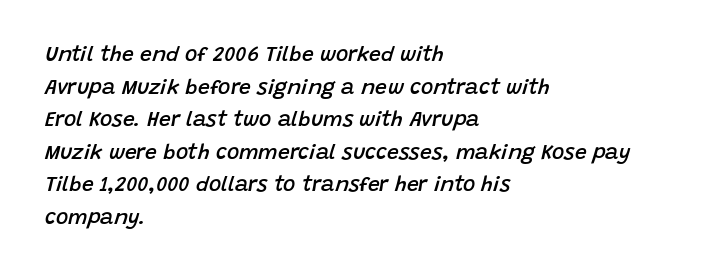
Q: Is the text bold? A: Semi-bold.
Q: Is the text italic (slanted)? A: Yes, it leans right by about 15 degrees.
Q: Is the text underlined? A: No.
Q: How is the paragraph aligned? A: Left-aligned.
Q: Is the spacing between letters normal or unusually wide? A: Normal.
Q: Is the spacing between lines tight, normal or loose? A: Normal.
